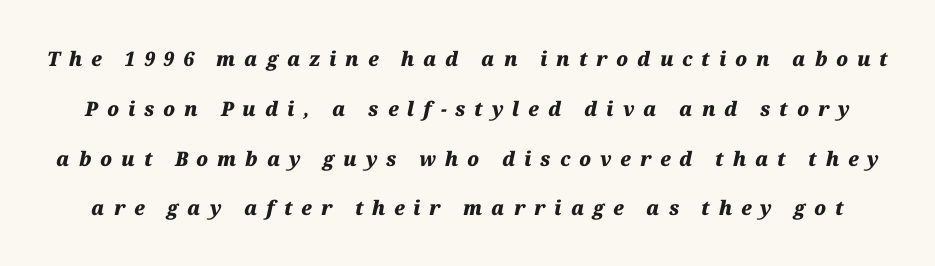
Q: Is the text bold? A: Yes.
Q: Is the text italic (slanted)? A: Yes, it leans right by about 12 degrees.
Q: Is the text underlined? A: No.
Q: Is the spacing between letters normal or unusually wide? A: Unusually wide.
Q: Is the spacing between lines tight, normal or loose? A: Loose.
